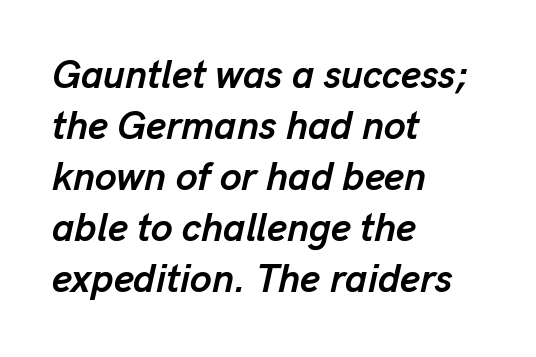
Q: Is the text bold? A: Yes.
Q: Is the text italic (slanted)? A: Yes, it leans right by about 13 degrees.
Q: Is the text underlined? A: No.
Q: How is the paragraph aligned? A: Left-aligned.
Q: Is the spacing between letters normal or unusually wide? A: Normal.
Q: Is the spacing between lines tight, normal or loose? A: Normal.
Q: Width (condensed, normal, or wide)? A: Normal.
Q: Stroke contrast? A: Low.
Q: x-height? A: Medium.
Q: Monospaced? A: No.
